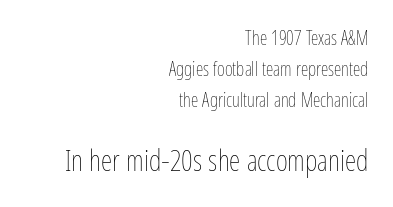
The image shows 29 px thin, condensed type, upright; set right-aligned, normal line spacing (1.64x), normal letter spacing, not underlined; the second (bottom) block is 1.53x larger; low stroke contrast and a medium x-height.
